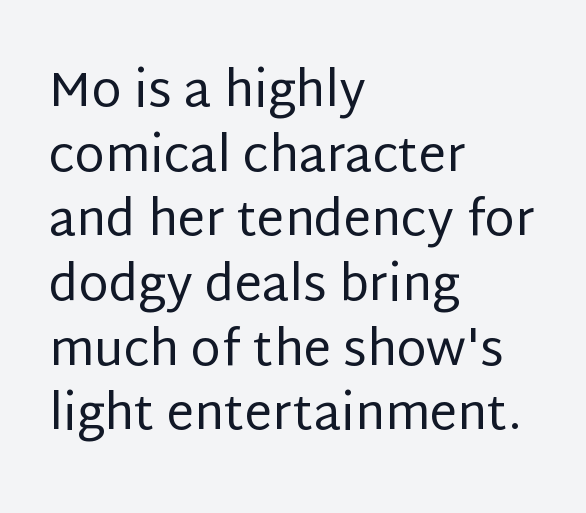
The image shows 49 px regular-weight sans-serif type, upright; set left-aligned, normal line spacing (1.32x), normal letter spacing, not underlined; low stroke contrast and a large x-height.
